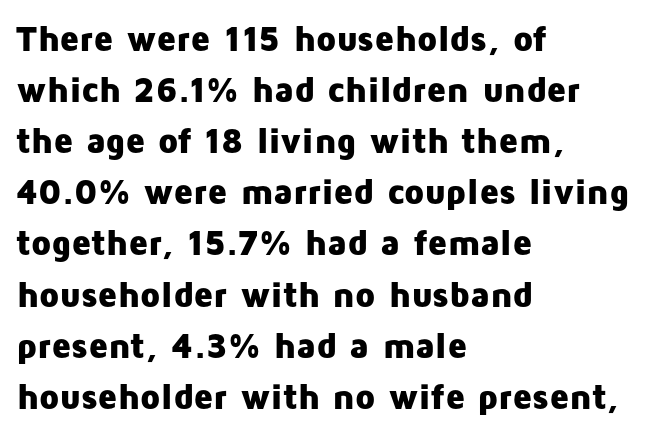
Q: Is the text bold? A: Yes.
Q: Is the text italic (slanted)? A: No, it is upright.
Q: Is the typeface a serif or a sans-serif typeface? A: Sans-serif.
Q: Is the text underlined? A: No.
Q: How is the paragraph aligned? A: Left-aligned.
Q: Is the spacing between letters normal or unusually wide? A: Normal.
Q: Is the spacing between lines tight, normal or loose? A: Normal.
Q: Width (condensed, normal, or wide)? A: Normal.
Q: Stroke contrast? A: Low.
Q: x-height? A: Medium.
Q: Monospaced? A: No.
